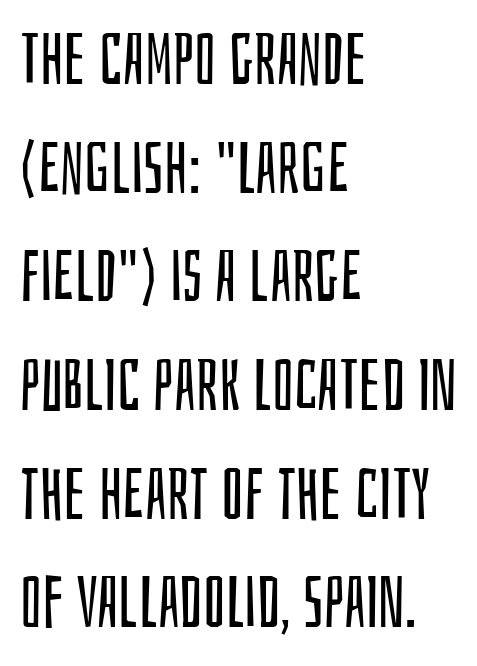
{"serif": "no", "italic": "no", "bold": "no", "weight": "regular", "width": "condensed", "stroke_contrast": "low", "x_height": "large", "monospaced": "no", "underline": "no", "align": "left", "line_spacing": "normal", "line_spacing_ratio": 1.53, "letter_spacing": "normal", "letter_spacing_em": 0.0, "glyph_px": 71}
